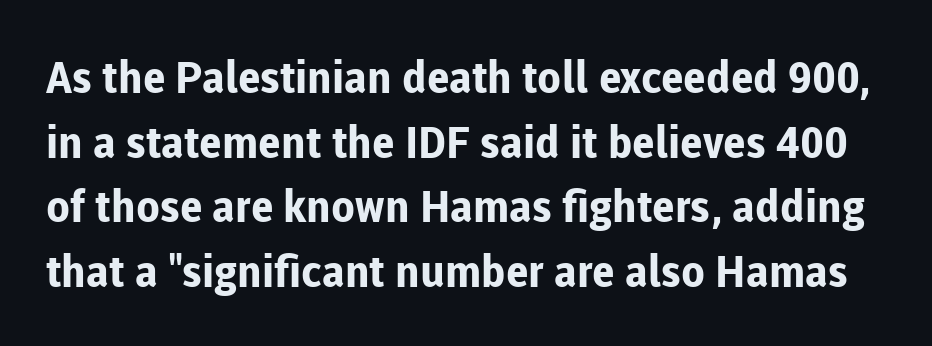
The image shows 44 px bold sans-serif type, upright; set normal line spacing (1.47x), normal letter spacing, not underlined; low stroke contrast and a medium x-height.
